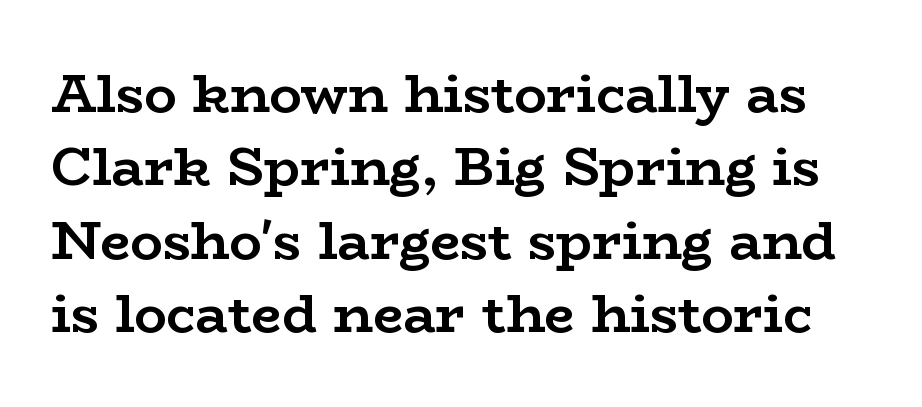
{"serif": "yes", "italic": "no", "bold": "yes", "weight": "semibold", "width": "wide", "stroke_contrast": "low", "x_height": "medium", "monospaced": "no", "underline": "no", "line_spacing": "normal", "line_spacing_ratio": 1.36, "letter_spacing": "normal", "letter_spacing_em": 0.0, "glyph_px": 54}
